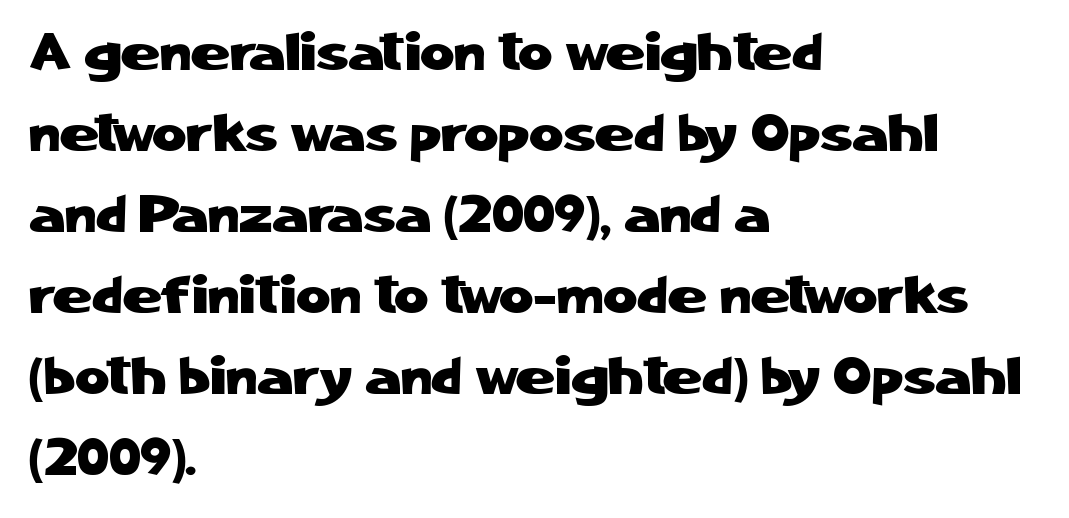
{"serif": "no", "italic": "no", "width": "normal", "stroke_contrast": "low", "x_height": "medium", "monospaced": "no", "underline": "no", "align": "left", "line_spacing": "normal", "line_spacing_ratio": 1.53, "letter_spacing": "normal", "letter_spacing_em": 0.0, "glyph_px": 53}
